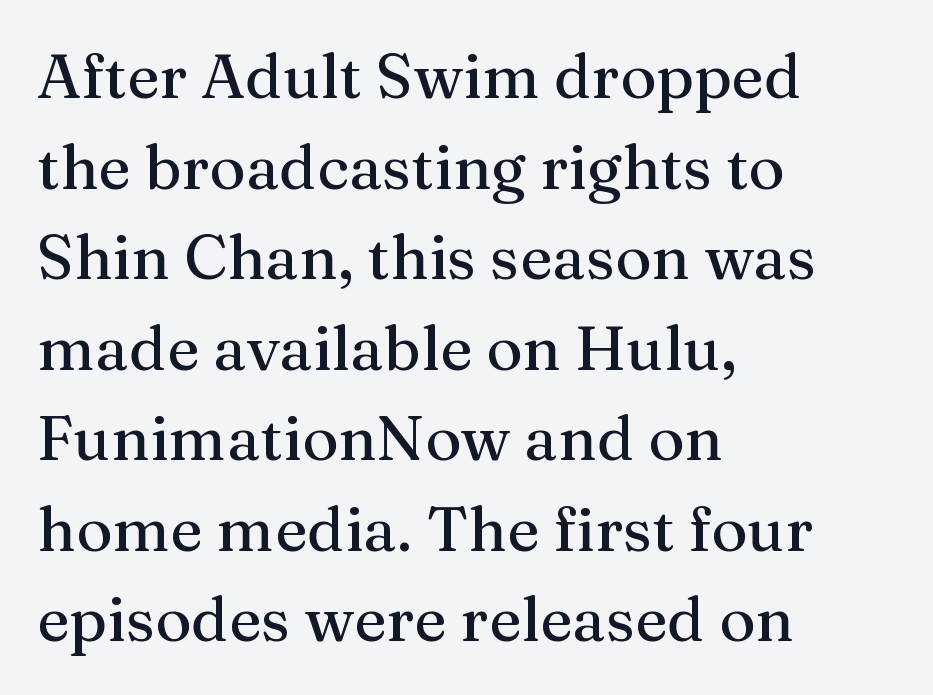
{"serif": "yes", "italic": "no", "width": "normal", "stroke_contrast": "medium", "x_height": "medium", "monospaced": "no", "underline": "no", "align": "left", "line_spacing": "normal", "line_spacing_ratio": 1.46, "letter_spacing": "normal", "letter_spacing_em": 0.0, "glyph_px": 62}
